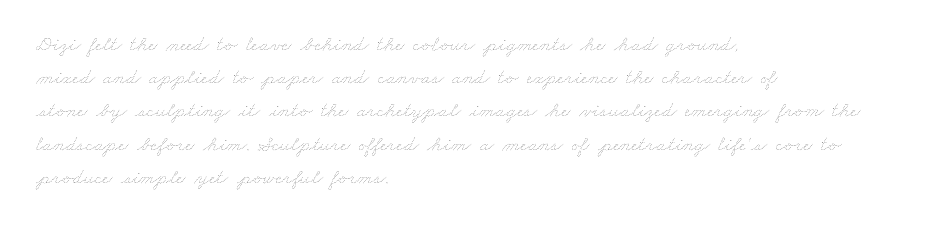
Q: Is the text bold? A: No.
Q: Is the text underlined? A: No.
Q: How is the paragraph aligned? A: Left-aligned.
Q: Is the spacing between letters normal or unusually wide? A: Normal.
Q: Is the spacing between lines tight, normal or loose? A: Normal.
